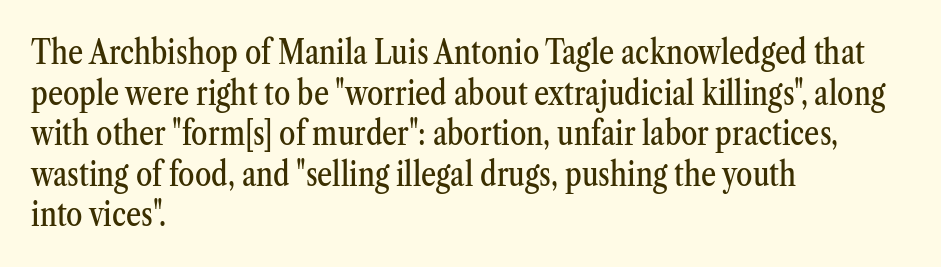
Q: Is the text italic (slanted)? A: No, it is upright.
Q: Is the typeface a serif or a sans-serif typeface? A: Serif.
Q: Is the text underlined? A: No.
Q: How is the paragraph aligned? A: Left-aligned.
Q: Is the spacing between letters normal or unusually wide? A: Normal.
Q: Width (condensed, normal, or wide)? A: Condensed.
Q: Stroke contrast? A: Medium.
Q: x-height? A: Medium.
Q: Monospaced? A: No.
